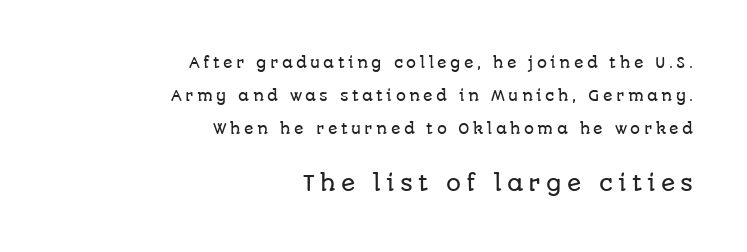
{"italic": "no", "underline": "no", "align": "right", "line_spacing": "loose", "line_spacing_ratio": 2.37, "letter_spacing": "wide", "letter_spacing_em": 0.24, "larger_block": "second", "size_ratio": 1.5, "glyph_px": 21}
